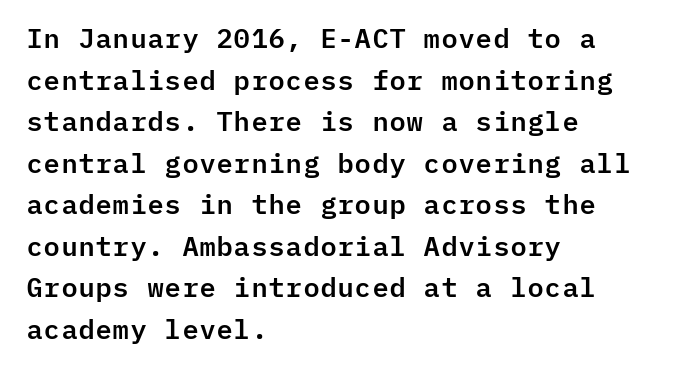
{"italic": "no", "underline": "no", "align": "left", "line_spacing": "normal", "line_spacing_ratio": 1.54, "letter_spacing": "normal", "letter_spacing_em": 0.0, "glyph_px": 27}
